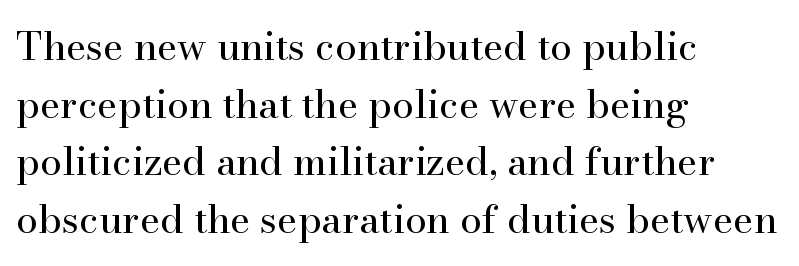
This sample keeps an unexceptional amount of space between lines. In terms of letterspacing, this is plain default setting. The rendering anchors every line to the left-hand side. Is this a fixed-width face? No — the glyphs have proportional, varying widths. The face used here is seriffed, in the tradition of book romans.
